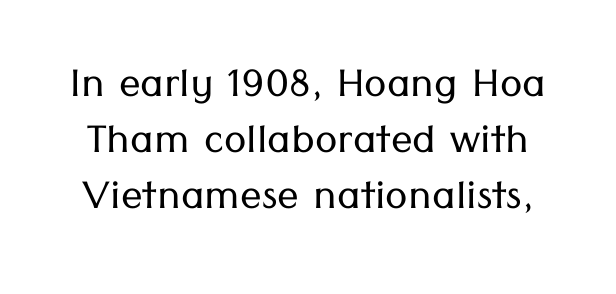
Q: Is the text bold? A: No.
Q: Is the text italic (slanted)? A: No, it is upright.
Q: Is the typeface a serif or a sans-serif typeface? A: Sans-serif.
Q: Is the text underlined? A: No.
Q: Is the spacing between letters normal or unusually wide? A: Normal.
Q: Is the spacing between lines tight, normal or loose? A: Tight.
Q: Width (condensed, normal, or wide)? A: Normal.
Q: Stroke contrast? A: Low.
Q: x-height? A: Medium.
Q: Monospaced? A: No.
